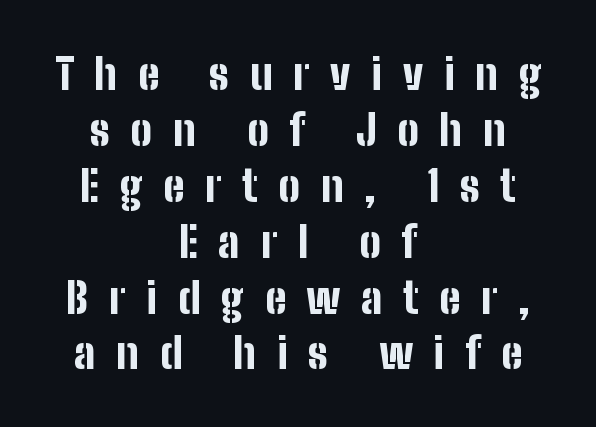
The image shows 43 px bold, condensed sans-serif type, upright; set centered, normal line spacing (1.3x), unusually wide letter spacing (+0.48 em), not underlined; low stroke contrast and a medium x-height.
